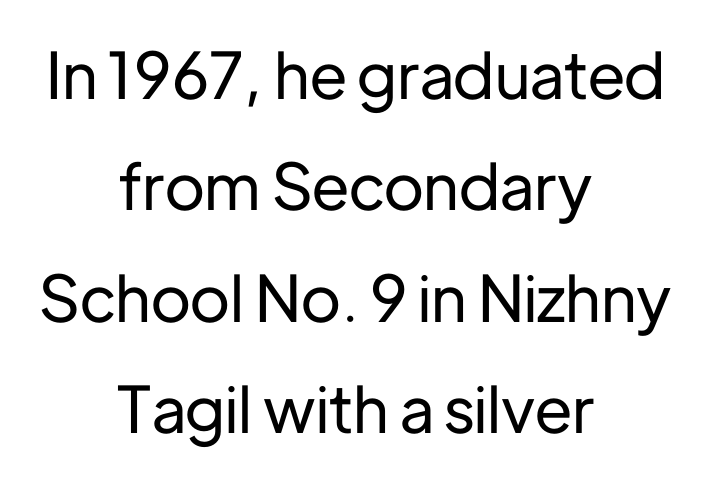
The image shows 64 px sans-serif type, upright; set centered, line spacing 1.74x, normal letter spacing, not underlined; low stroke contrast and a medium x-height.
